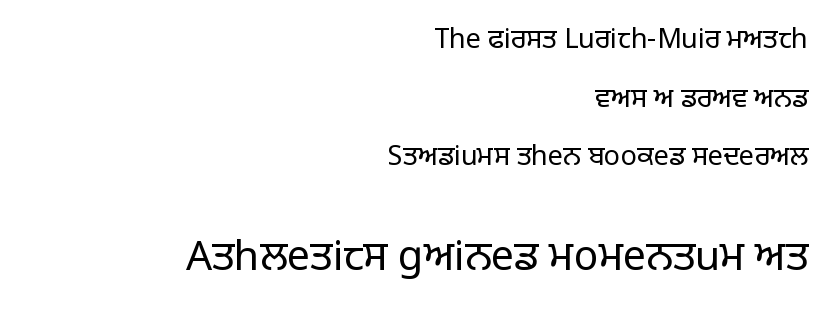
Q: Is the text bold? A: No.
Q: Is the text italic (slanted)? A: No, it is upright.
Q: Is the typeface a serif or a sans-serif typeface? A: Sans-serif.
Q: Is the text underlined? A: No.
Q: How is the paragraph aligned? A: Right-aligned.
Q: Is the spacing between letters normal or unusually wide? A: Normal.
Q: Is the spacing between lines tight, normal or loose? A: Loose.
Q: Which block of text is set in a larger size, the first (top) or the second (bottom)? A: The second (bottom) one.
Q: Width (condensed, normal, or wide)? A: Normal.
Q: Stroke contrast? A: Low.
Q: x-height? A: Large.
Q: Monospaced? A: No.
